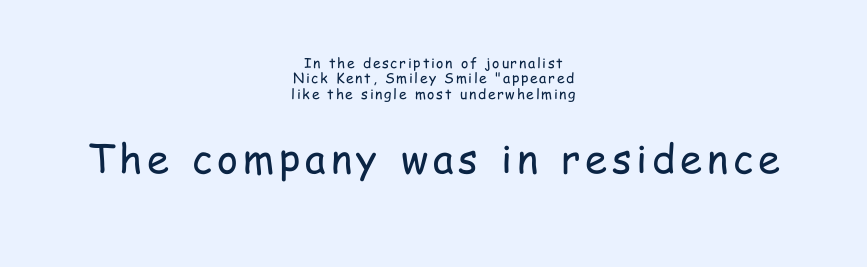
Q: Is the text bold? A: No.
Q: Is the text italic (slanted)? A: No, it is upright.
Q: Is the typeface a serif or a sans-serif typeface? A: Sans-serif.
Q: Is the text underlined? A: No.
Q: How is the paragraph aligned? A: Centered.
Q: Is the spacing between lines tight, normal or loose? A: Tight.
Q: Which block of text is set in a larger size, the first (top) or the second (bottom)? A: The second (bottom) one.
Q: Width (condensed, normal, or wide)? A: Condensed.
Q: Stroke contrast? A: Low.
Q: x-height? A: Medium.
Q: Monospaced? A: No.
